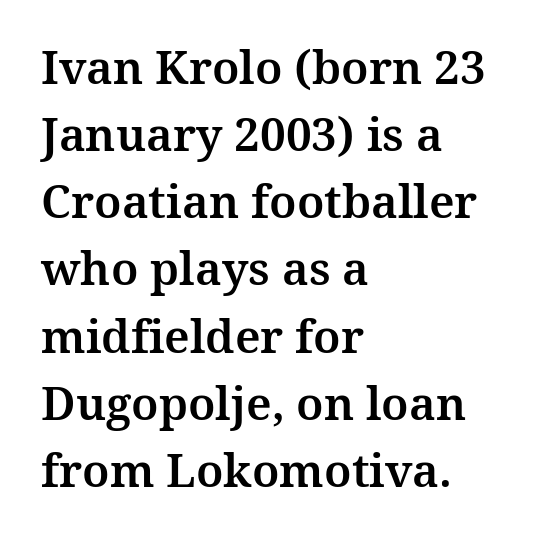
Inter-character spacing is left at the font's built-in metrics. The type sits square on the baseline with zero lean. Think of a printed novel: that variable character pitch is what you see here. Unmarked baselines from the first word to the last. Horizontal alignment here is leftward, the default for most running prose. The rendering uses a moderate line-height, typical for paragraphs.
